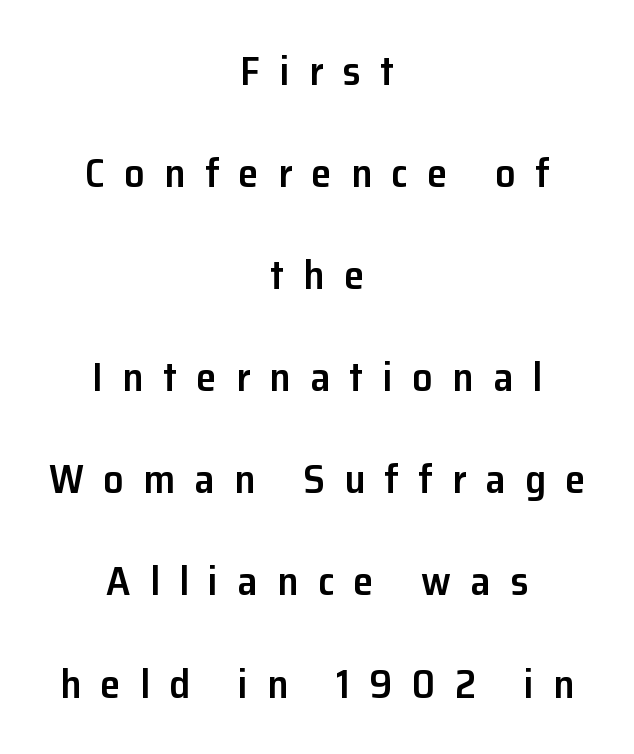
Q: Is the text bold? A: Semi-bold.
Q: Is the text italic (slanted)? A: No, it is upright.
Q: Is the typeface a serif or a sans-serif typeface? A: Sans-serif.
Q: Is the text underlined? A: No.
Q: How is the paragraph aligned? A: Centered.
Q: Is the spacing between letters normal or unusually wide? A: Unusually wide.
Q: Is the spacing between lines tight, normal or loose? A: Loose.
Q: Width (condensed, normal, or wide)? A: Normal.
Q: Stroke contrast? A: Low.
Q: x-height? A: Medium.
Q: Monospaced? A: No.
